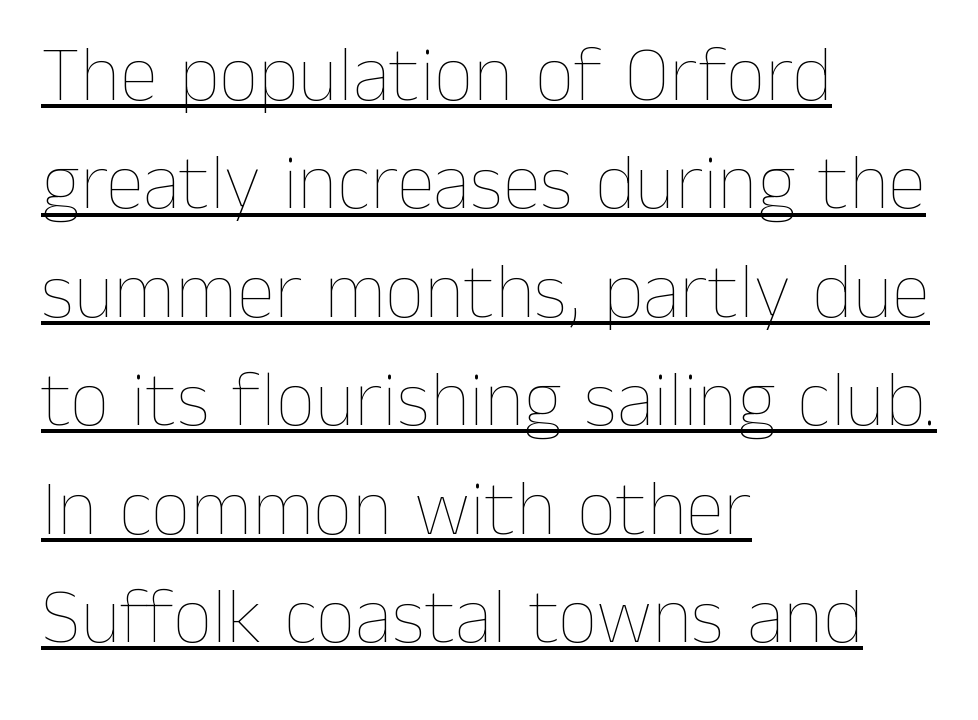
No heavy texture on the line: the type isn't bold. Looks like regular typesetting: each glyph gets only the width it needs. Is there an underline? Yes — a line sits under the letters. The designer left line spacing at the default. When letters stand straight like this, we call the style roman or upright.
